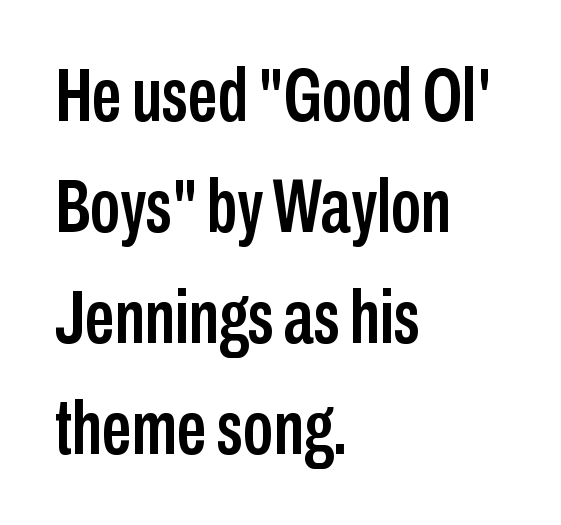
Students, observe: this is what conventionally led text looks like. The letters advance in unequal steps, a hallmark of proportional type. Tracking here is standard; glyphs follow each other at the usual distance. Typeset ragged right — the left edge is the straight one.
